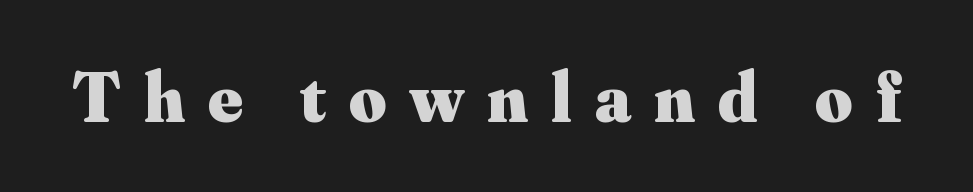
{"serif": "yes", "italic": "no", "bold": "yes", "weight": "heavy", "width": "normal", "stroke_contrast": "medium", "x_height": "small", "monospaced": "no", "underline": "no", "letter_spacing": "wide", "letter_spacing_em": 0.32, "glyph_px": 72}
